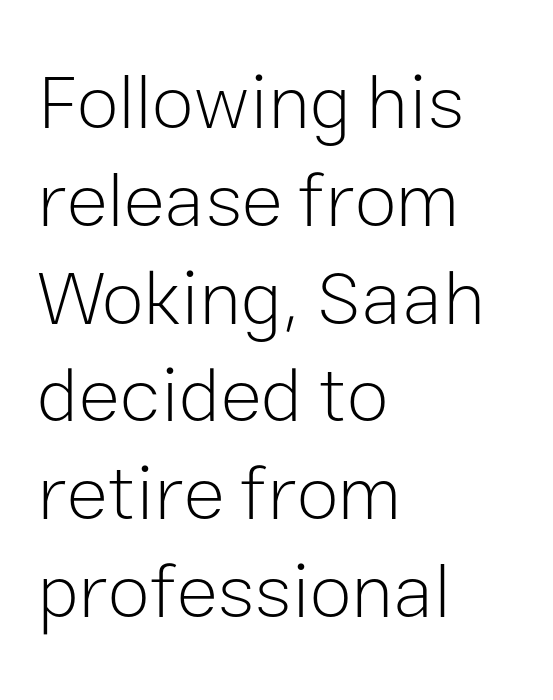
The image shows 77 px light sans-serif type, upright; set left-aligned, normal line spacing (1.27x), normal letter spacing, not underlined; low stroke contrast and a medium x-height.
